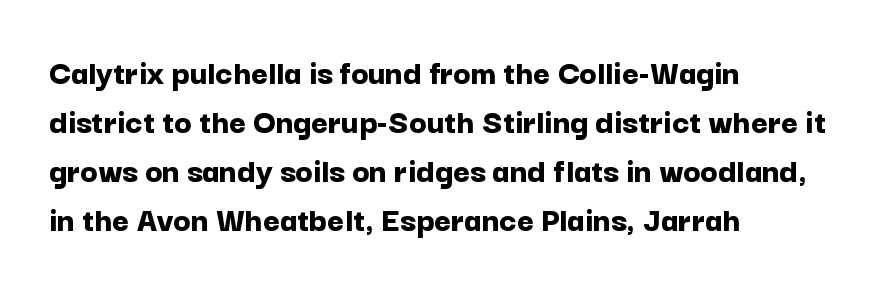
Q: Is the text bold? A: Yes.
Q: Is the text italic (slanted)? A: No, it is upright.
Q: Is the typeface a serif or a sans-serif typeface? A: Sans-serif.
Q: Is the text underlined? A: No.
Q: How is the paragraph aligned? A: Left-aligned.
Q: Is the spacing between letters normal or unusually wide? A: Normal.
Q: Is the spacing between lines tight, normal or loose? A: Normal.
Q: Width (condensed, normal, or wide)? A: Normal.
Q: Stroke contrast? A: Low.
Q: x-height? A: Medium.
Q: Monospaced? A: No.
